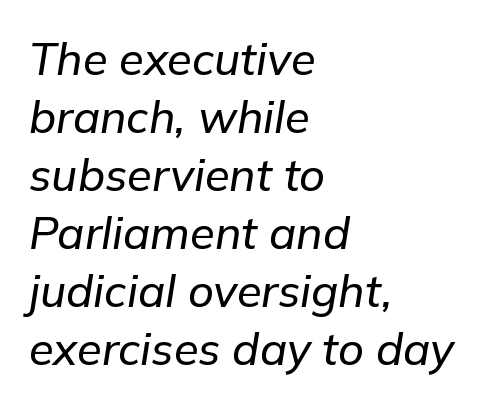
Q: Is the text italic (slanted)? A: Yes, it leans right by about 9 degrees.
Q: Is the text underlined? A: No.
Q: How is the paragraph aligned? A: Left-aligned.
Q: Is the spacing between letters normal or unusually wide? A: Normal.
Q: Is the spacing between lines tight, normal or loose? A: Normal.
Q: Width (condensed, normal, or wide)? A: Normal.
Q: Stroke contrast? A: Low.
Q: x-height? A: Medium.
Q: Monospaced? A: No.
